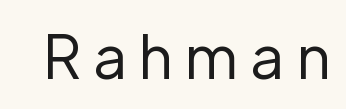
Q: Is the text bold? A: No.
Q: Is the text italic (slanted)? A: No, it is upright.
Q: Is the typeface a serif or a sans-serif typeface? A: Sans-serif.
Q: Is the text underlined? A: No.
Q: Width (condensed, normal, or wide)? A: Normal.
Q: Stroke contrast? A: Low.
Q: x-height? A: Medium.
Q: Monospaced? A: No.
